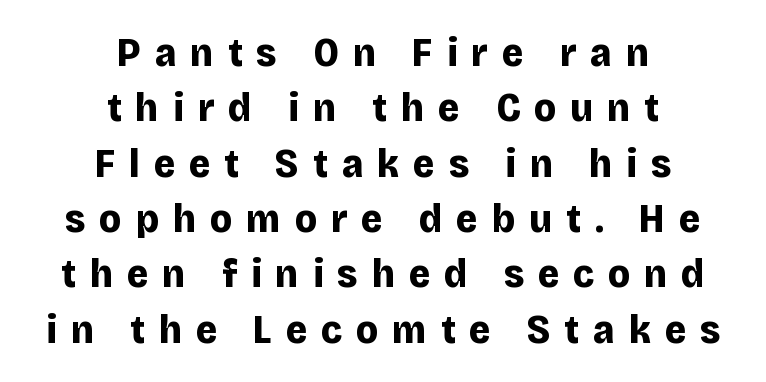
Horizontally, the lines are justified to the midpoint only. Observe the wide spacing: letters keep a clear distance from each other. A sans-serif font was chosen for this passage. A roman cut, with each character standing at attention.
